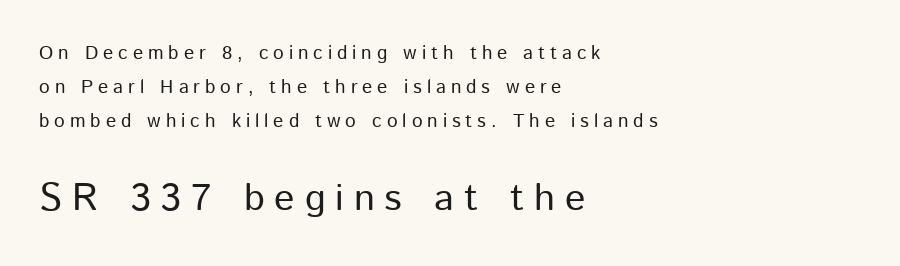
Tall strokes in this sample are plumb rather than angled. The passage shown is not underscored anywhere. The rendering shows plain stroke endings on the letterforms — a sans-serif design. Small over large — that's the arrangement of the two blocks here. Varying glyph widths throughout — classic text-font behaviour.
